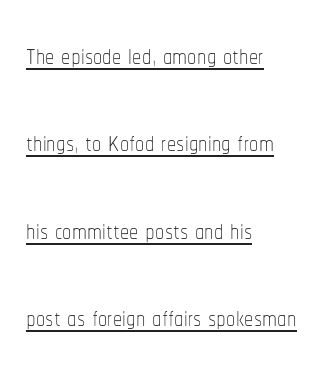
Q: Is the text bold? A: No.
Q: Is the text italic (slanted)? A: No, it is upright.
Q: Is the text underlined? A: Yes.
Q: How is the paragraph aligned? A: Left-aligned.
Q: Is the spacing between letters normal or unusually wide? A: Normal.
Q: Is the spacing between lines tight, normal or loose? A: Loose.
Q: Width (condensed, normal, or wide)? A: Condensed.
Q: Stroke contrast? A: Low.
Q: x-height? A: Medium.
Q: Monospaced? A: No.
